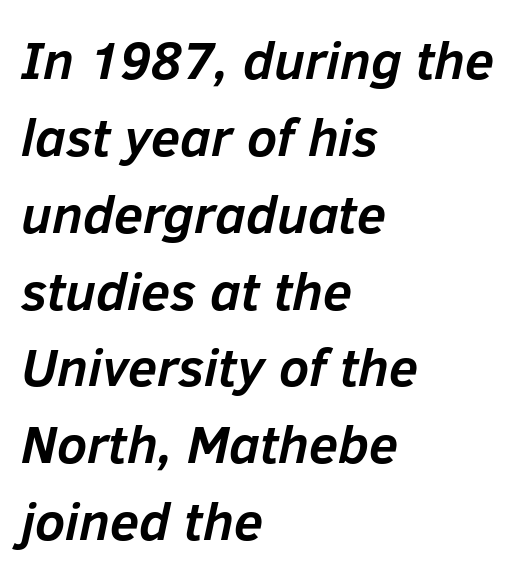
{"italic": "yes", "lean": "right", "slant_degrees": 12, "bold": "yes", "weight": "semibold", "width": "normal", "stroke_contrast": "low", "x_height": "medium", "monospaced": "no", "underline": "no", "align": "left", "line_spacing": "normal", "line_spacing_ratio": 1.45, "letter_spacing": "normal", "letter_spacing_em": 0.0, "glyph_px": 53}
